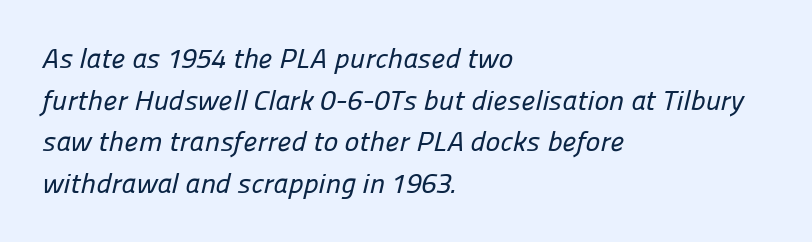
Quick note: interline space is typical. The text was rendered using a sans face with plain stroke endings. The rendering uses natural spacing where letterforms have individual widths. Only glyphs here, with clear space below each row.
